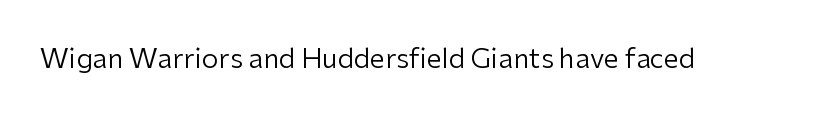
Has an underline been added? It has not. The type is set solid horizontally, with unmodified tracking. The characters are drawn with everyday or finer stroke widths. Every character sits straight up, as roman type does.
